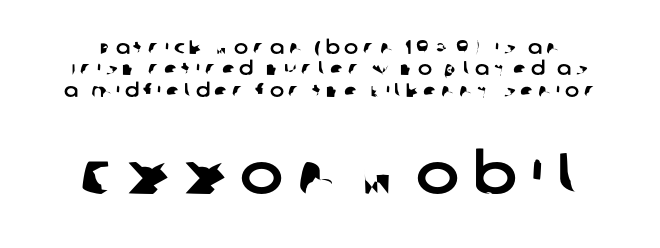
Q: Is the typeface a serif or a sans-serif typeface? A: Sans-serif.
Q: Is the text underlined? A: No.
Q: Is the spacing between letters normal or unusually wide? A: Unusually wide.
Q: Is the spacing between lines tight, normal or loose? A: Tight.
Q: Which block of text is set in a larger size, the first (top) or the second (bottom)? A: The second (bottom) one.
Q: Width (condensed, normal, or wide)? A: Normal.
Q: Stroke contrast? A: Low.
Q: x-height? A: Large.
Q: Monospaced? A: No.
